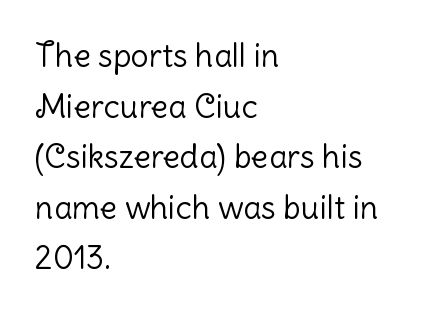
{"serif": "no", "italic": "no", "bold": "no", "weight": "light", "width": "normal", "stroke_contrast": "low", "x_height": "medium", "monospaced": "no", "underline": "no", "align": "left", "line_spacing": "normal", "line_spacing_ratio": 1.58, "letter_spacing": "normal", "letter_spacing_em": 0.0, "glyph_px": 32}
